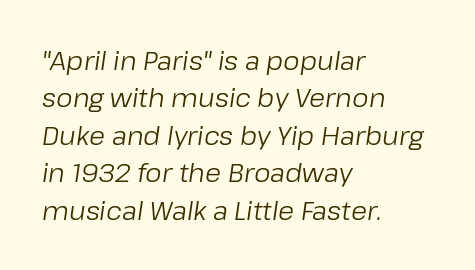
{"italic": "yes", "lean": "right", "slant_degrees": 8, "bold": "no", "underline": "no", "align": "left", "line_spacing": "normal", "line_spacing_ratio": 1.44, "letter_spacing": "normal", "letter_spacing_em": 0.0, "glyph_px": 26}
